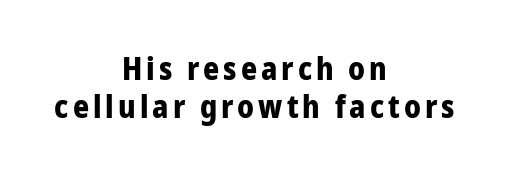
The image shows 31 px bold sans-serif type, upright; set centered, line spacing 1.22x, not underlined; low stroke contrast and a medium x-height.
